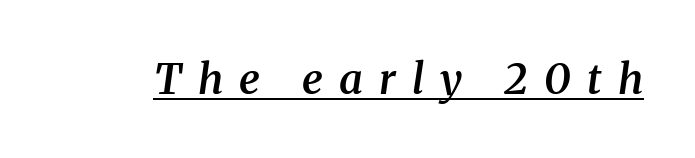
Q: Is the text bold? A: Semi-bold.
Q: Is the text italic (slanted)? A: Yes, it leans right by about 8 degrees.
Q: Is the typeface a serif or a sans-serif typeface? A: Serif.
Q: Is the text underlined? A: Yes.
Q: Is the spacing between letters normal or unusually wide? A: Unusually wide.
Q: Width (condensed, normal, or wide)? A: Normal.
Q: Stroke contrast? A: Medium.
Q: x-height? A: Medium.
Q: Monospaced? A: No.
